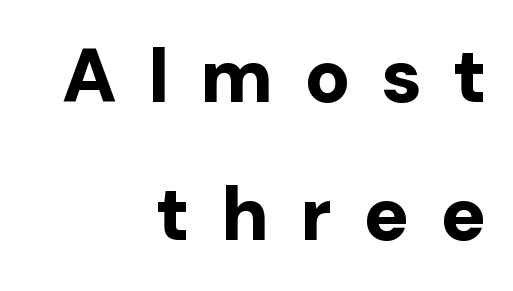
Q: Is the text bold? A: Yes.
Q: Is the text italic (slanted)? A: No, it is upright.
Q: Is the typeface a serif or a sans-serif typeface? A: Sans-serif.
Q: Is the text underlined? A: No.
Q: How is the paragraph aligned? A: Right-aligned.
Q: Is the spacing between letters normal or unusually wide? A: Unusually wide.
Q: Width (condensed, normal, or wide)? A: Normal.
Q: Stroke contrast? A: Low.
Q: x-height? A: Medium.
Q: Monospaced? A: No.
